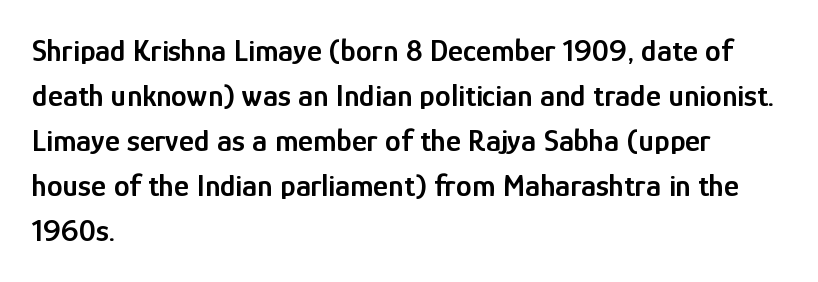
Students, observe: this is what conventionally led text looks like. Firm but not heavy-handed strokes: this text is semibold. Leftover space on each line is placed entirely after the last word. This sample has the flowing, uneven cadence of proportional lettering. Does extra space separate the letters? No, they use regular spacing.
